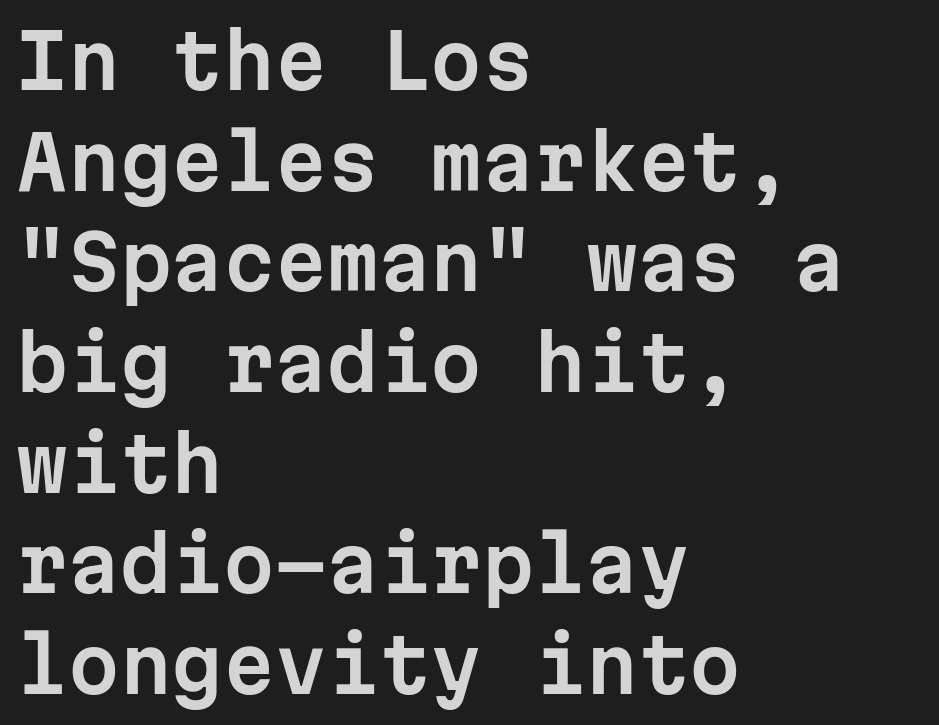
The image shows 74 px sans-serif type, upright, monospaced; set left-aligned, normal line spacing (1.36x), normal letter spacing, not underlined; low stroke contrast and a medium x-height.
